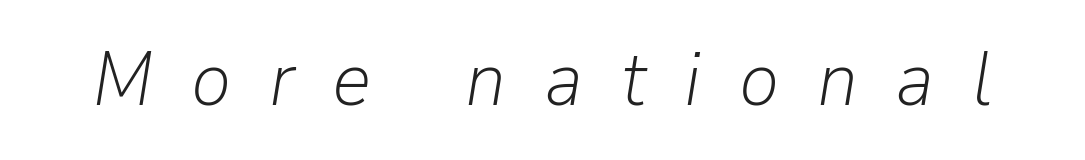
Q: Is the text bold? A: No.
Q: Is the text italic (slanted)? A: Yes, it leans right by about 9 degrees.
Q: Is the text underlined? A: No.
Q: Is the spacing between letters normal or unusually wide? A: Unusually wide.
Q: Width (condensed, normal, or wide)? A: Normal.
Q: Stroke contrast? A: Low.
Q: x-height? A: Medium.
Q: Monospaced? A: No.
